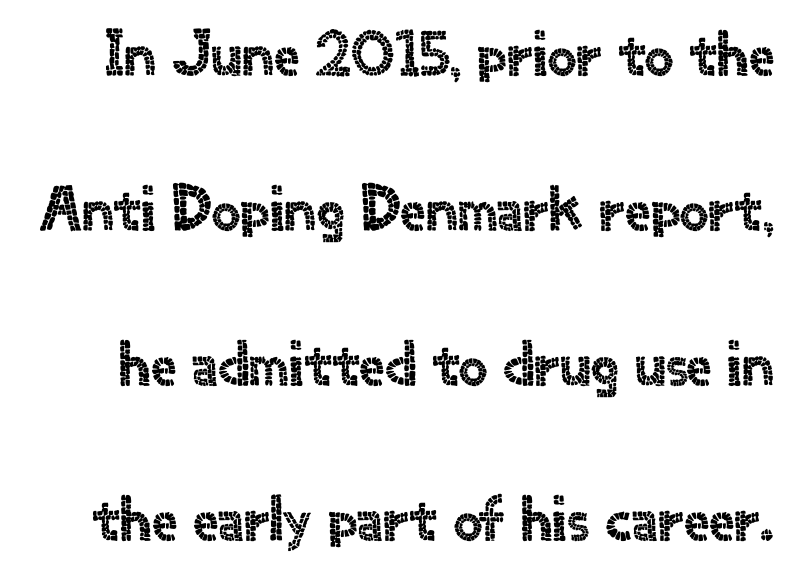
Default kerning and tracking; the words read as compact shapes. This sample uses a sans-serif face. Is this a fixed-width face? No — the glyphs have proportional, varying widths. Leading: increased. The foot of each line stays bare and open. Upright lettering throughout.
